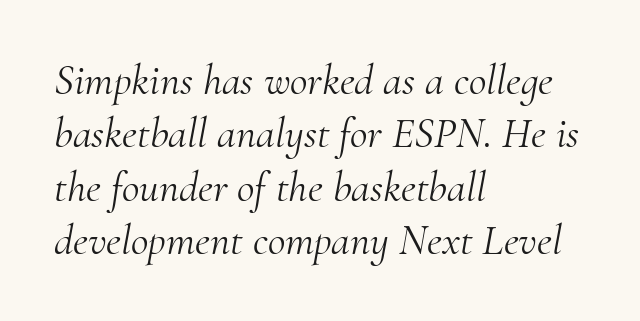
Q: Is the text bold? A: No.
Q: Is the text italic (slanted)? A: Yes, it leans right by about 10 degrees.
Q: Is the typeface a serif or a sans-serif typeface? A: Serif.
Q: Is the text underlined? A: No.
Q: How is the paragraph aligned? A: Left-aligned.
Q: Is the spacing between letters normal or unusually wide? A: Normal.
Q: Width (condensed, normal, or wide)? A: Normal.
Q: Stroke contrast? A: Medium.
Q: x-height? A: Small.
Q: Monospaced? A: No.
